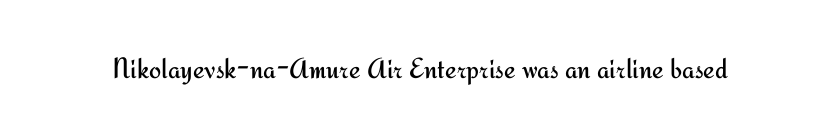
The image shows 29 px regular-weight sans-serif type, upright; set normal letter spacing, not underlined; medium stroke contrast and a small x-height.
